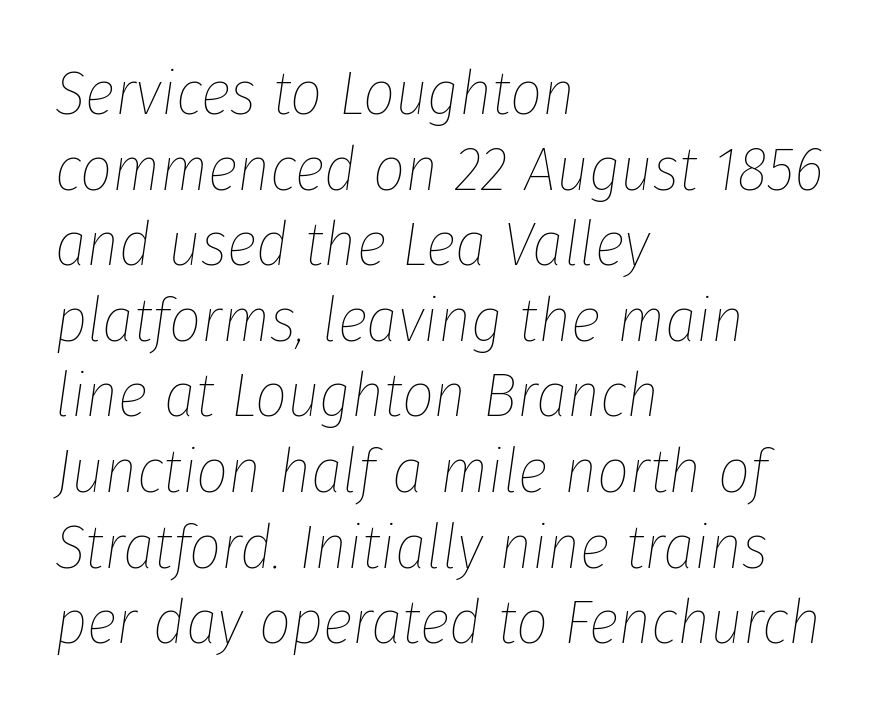
The image shows 63 px thin, condensed type, italic (leaning right); set left-aligned, line spacing 1.2x, normal letter spacing, not underlined; low stroke contrast and a medium x-height.
